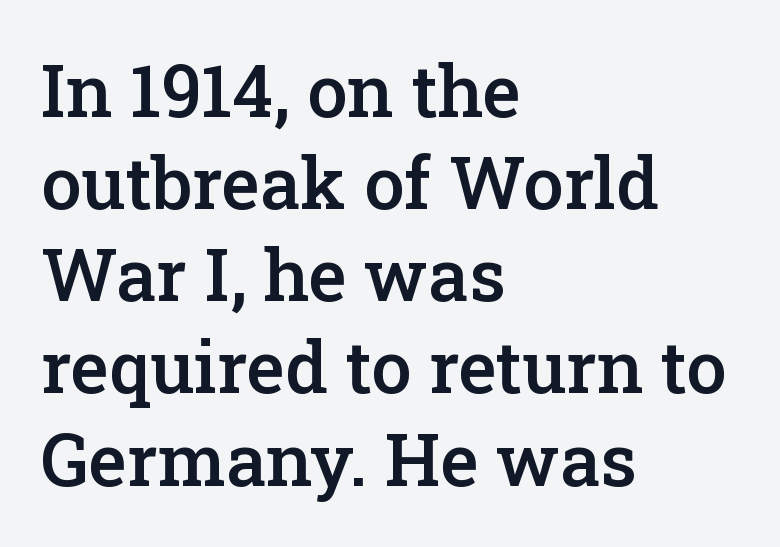
{"serif": "yes", "italic": "no", "bold": "semi", "weight": "semibold", "width": "normal", "stroke_contrast": "low", "x_height": "medium", "monospaced": "no", "underline": "no", "align": "left", "line_spacing": "normal", "line_spacing_ratio": 1.28, "letter_spacing": "normal", "letter_spacing_em": 0.0, "glyph_px": 72}
